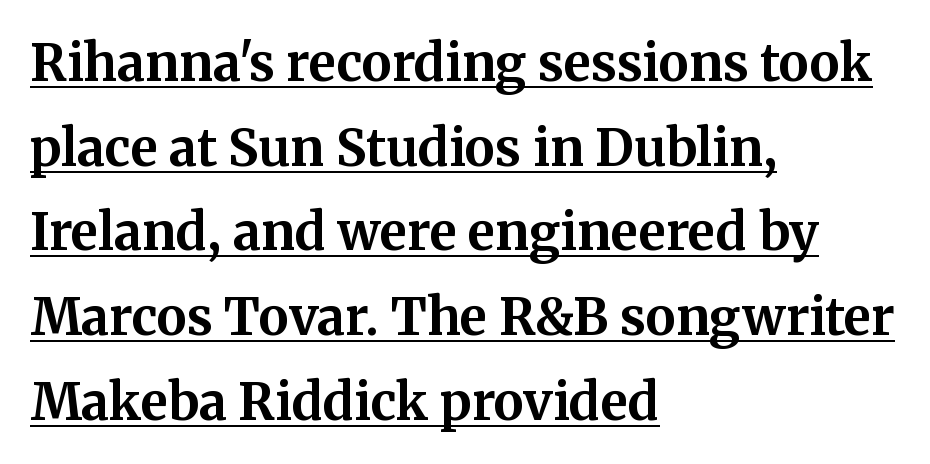
The image shows 51 px bold serif type, upright; set left-aligned, normal line spacing (1.66x), normal letter spacing, underlined; medium stroke contrast and a medium x-height.
